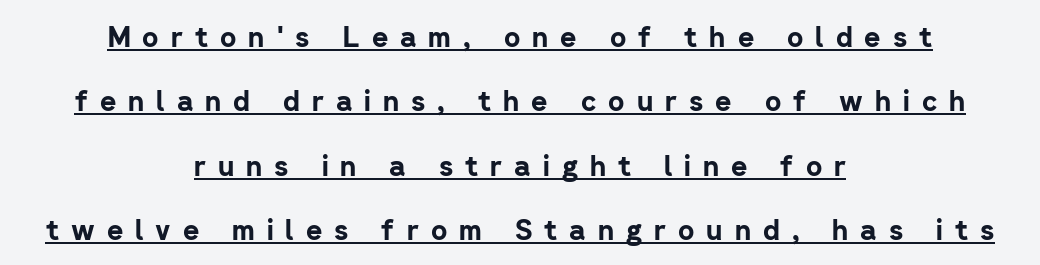
Q: Is the text bold? A: Yes.
Q: Is the text italic (slanted)? A: No, it is upright.
Q: Is the typeface a serif or a sans-serif typeface? A: Sans-serif.
Q: Is the text underlined? A: Yes.
Q: How is the paragraph aligned? A: Centered.
Q: Is the spacing between letters normal or unusually wide? A: Unusually wide.
Q: Is the spacing between lines tight, normal or loose? A: Loose.
Q: Width (condensed, normal, or wide)? A: Normal.
Q: Stroke contrast? A: Low.
Q: x-height? A: Medium.
Q: Monospaced? A: No.
